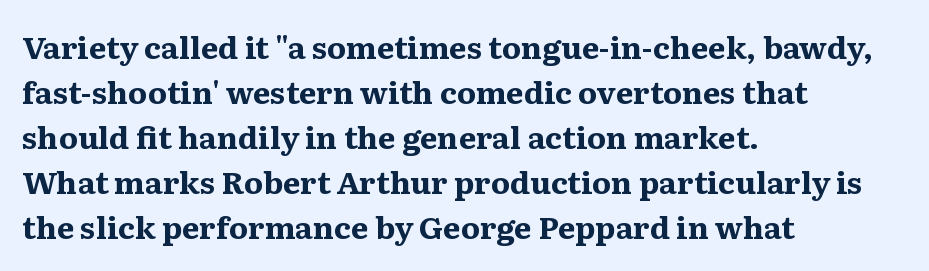
Q: Is the text bold? A: Yes.
Q: Is the text italic (slanted)? A: No, it is upright.
Q: Is the typeface a serif or a sans-serif typeface? A: Serif.
Q: Is the text underlined? A: No.
Q: How is the paragraph aligned? A: Left-aligned.
Q: Is the spacing between letters normal or unusually wide? A: Normal.
Q: Is the spacing between lines tight, normal or loose? A: Normal.
Q: Width (condensed, normal, or wide)? A: Normal.
Q: Stroke contrast? A: Medium.
Q: x-height? A: Medium.
Q: Monospaced? A: No.
